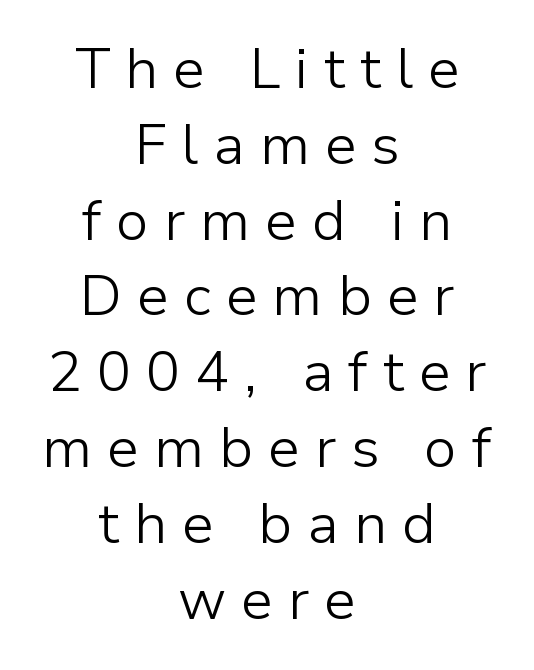
The image shows 57 px light sans-serif type, upright; set centered, normal line spacing (1.33x), unusually wide letter spacing (+0.26 em), not underlined; low stroke contrast and a medium x-height.
